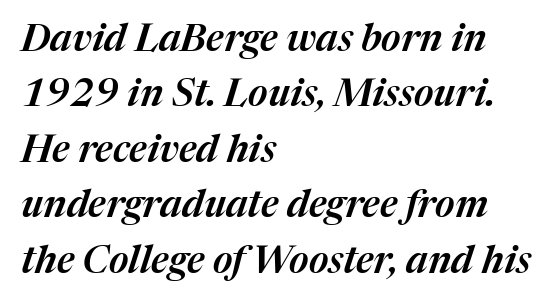
Q: Is the text italic (slanted)? A: Yes, it leans right by about 17 degrees.
Q: Is the text underlined? A: No.
Q: How is the paragraph aligned? A: Left-aligned.
Q: Is the spacing between letters normal or unusually wide? A: Normal.
Q: Is the spacing between lines tight, normal or loose? A: Normal.
Q: Width (condensed, normal, or wide)? A: Normal.
Q: Stroke contrast? A: Medium.
Q: x-height? A: Medium.
Q: Monospaced? A: No.
